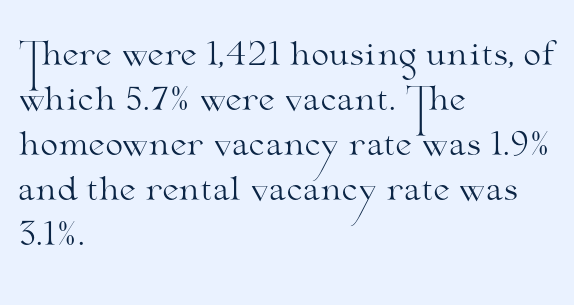
The block of text has a typical density, with ordinary space between rows. Varying glyph widths throughout — classic text-font behaviour. Each letter's strokes conclude with small projecting serifs. A typesetter would mark this as roman, not italic. The lines in this sample share a left origin and differ only in where they stop. Nothing unusual about the tracking: characters are spaced as the font intends.
